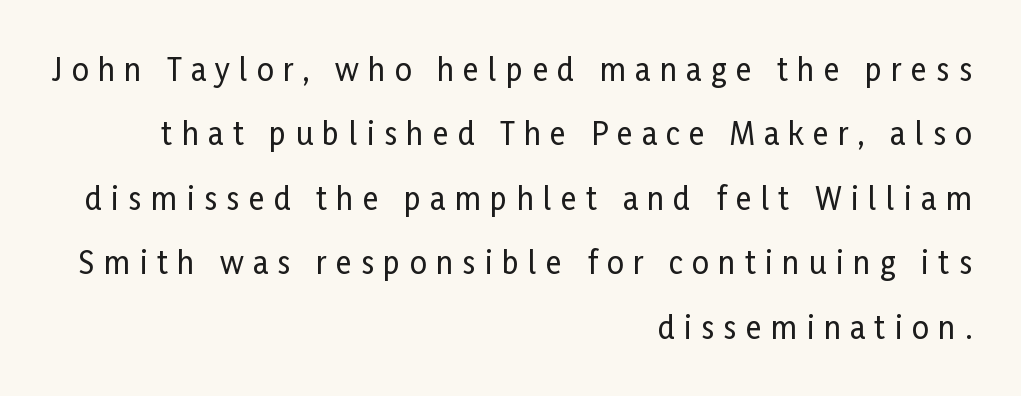
{"serif": "no", "italic": "no", "width": "condensed", "stroke_contrast": "low", "x_height": "medium", "monospaced": "no", "underline": "no", "align": "right", "line_spacing": "loose", "line_spacing_ratio": 2.15, "letter_spacing": "wide", "letter_spacing_em": 0.31, "glyph_px": 30}
